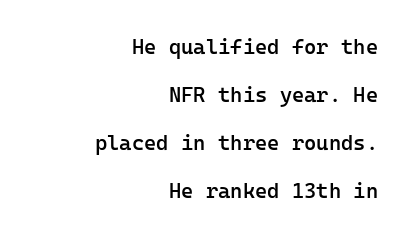
Q: Is the text bold? A: Semi-bold.
Q: Is the text italic (slanted)? A: No, it is upright.
Q: Is the text underlined? A: No.
Q: How is the paragraph aligned? A: Right-aligned.
Q: Is the spacing between letters normal or unusually wide? A: Normal.
Q: Is the spacing between lines tight, normal or loose? A: Loose.
